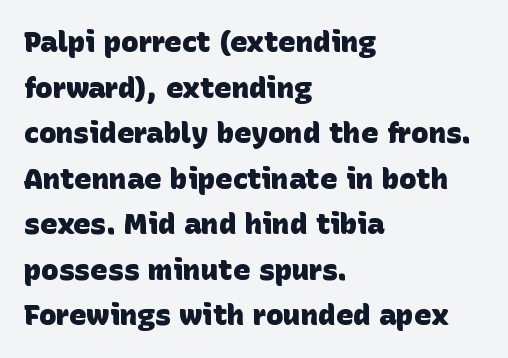
{"serif": "no", "bold": "yes", "weight": "heavy", "width": "normal", "stroke_contrast": "low", "x_height": "large", "monospaced": "no", "underline": "no", "align": "left", "line_spacing": "normal", "line_spacing_ratio": 1.57, "letter_spacing": "normal", "letter_spacing_em": 0.0, "glyph_px": 29}
